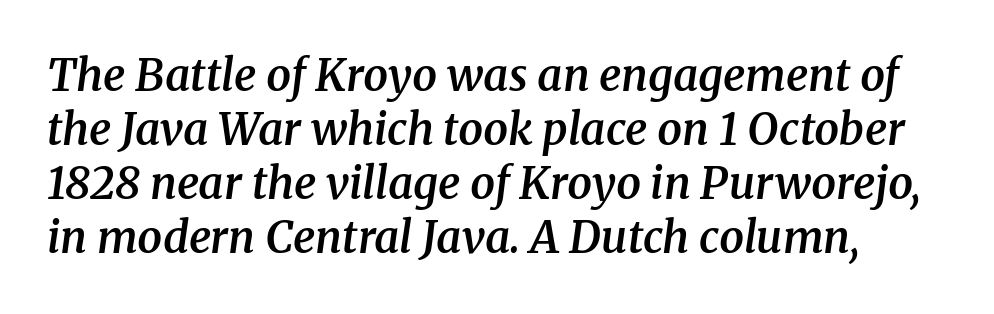
{"serif": "yes", "italic": "yes", "lean": "right", "slant_degrees": 8, "bold": "semi", "weight": "semibold", "width": "normal", "stroke_contrast": "medium", "x_height": "medium", "monospaced": "no", "underline": "no", "line_spacing_ratio": 1.23, "letter_spacing": "normal", "letter_spacing_em": 0.0, "glyph_px": 44}
